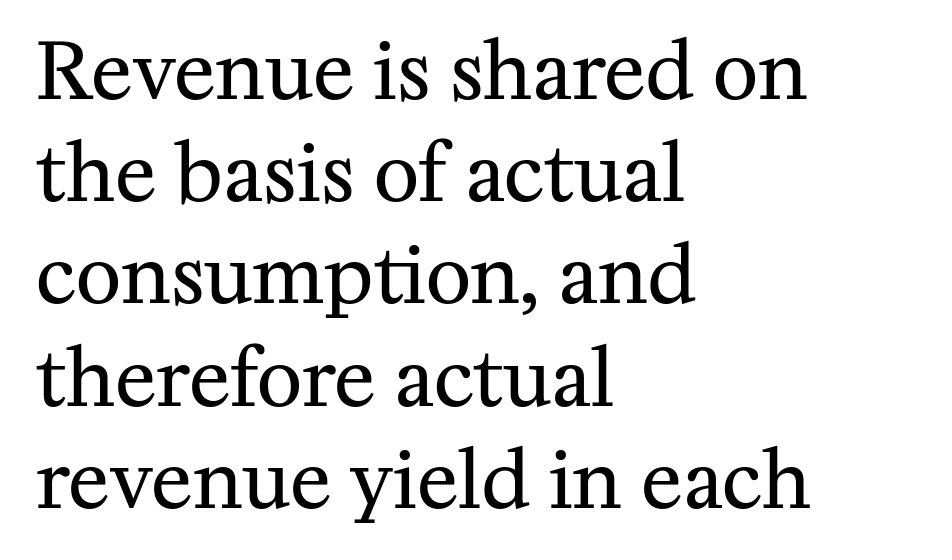
The words here are not underlined. Each letter keeps its own natural width here, so spacing adapts to shape. One-word summary of the alignment: left. How are the letters spaced? Ordinarily, with no added tracking. Vertically, the passage feels balanced, rows spaced as you'd expect. This is roman type, the default non-slanted kind.
